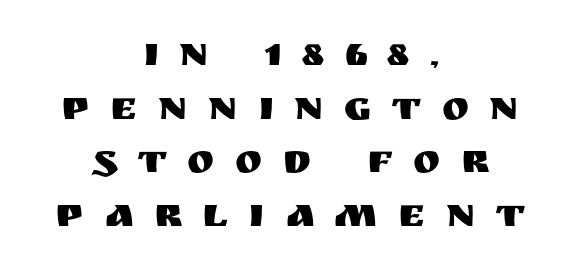
The image shows 41 px sans-serif type, upright; set centered, normal line spacing (1.31x), unusually wide letter spacing (+0.5 em), not underlined; medium stroke contrast and a large x-height.
